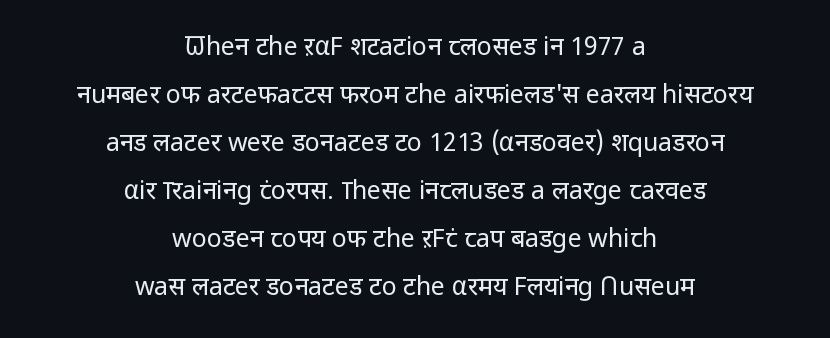
{"italic": "no", "bold": "no", "underline": "no", "align": "center", "line_spacing": "loose", "line_spacing_ratio": 1.92, "letter_spacing": "normal", "letter_spacing_em": 0.0, "glyph_px": 25}
